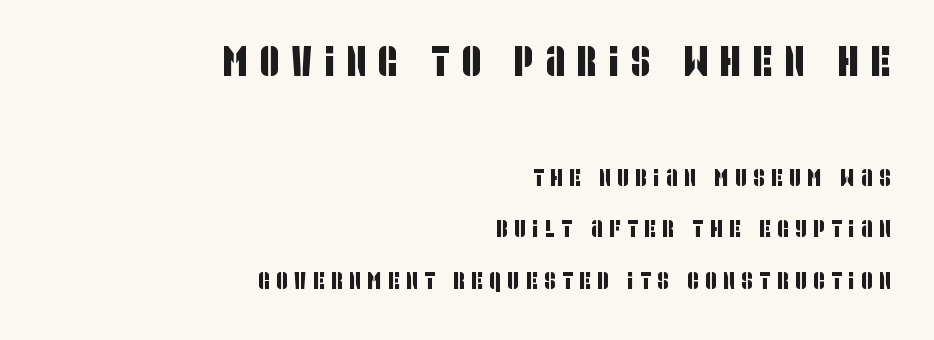
The image shows 42 px condensed sans-serif type; set right-aligned, loose line spacing (2.15x), unusually wide letter spacing (+0.29 em), not underlined; the first (top) block is 1.75x larger; low stroke contrast and a large x-height.
